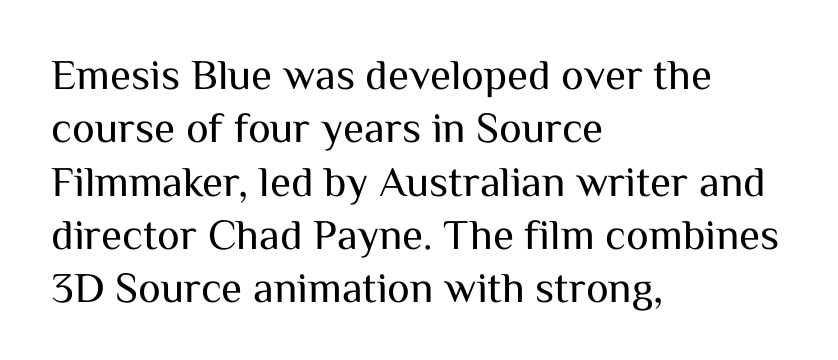
The image shows 43 px regular-weight sans-serif type, upright; set left-aligned, line spacing 1.24x, normal letter spacing, not underlined; medium stroke contrast and a medium x-height.
